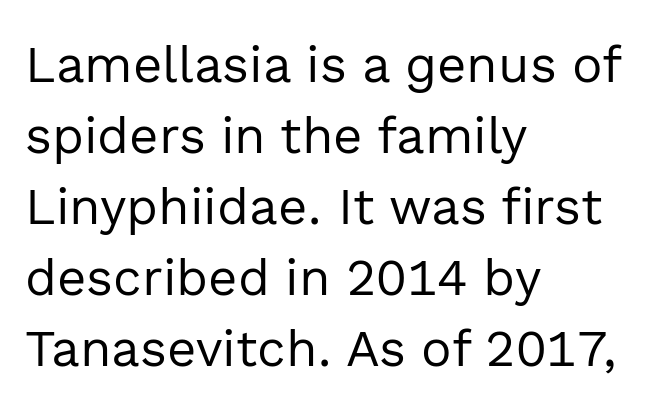
Q: Is the text bold? A: No.
Q: Is the text italic (slanted)? A: No, it is upright.
Q: Is the typeface a serif or a sans-serif typeface? A: Sans-serif.
Q: Is the text underlined? A: No.
Q: How is the paragraph aligned? A: Left-aligned.
Q: Is the spacing between letters normal or unusually wide? A: Normal.
Q: Is the spacing between lines tight, normal or loose? A: Normal.
Q: Width (condensed, normal, or wide)? A: Normal.
Q: x-height? A: Medium.
Q: Monospaced? A: No.
